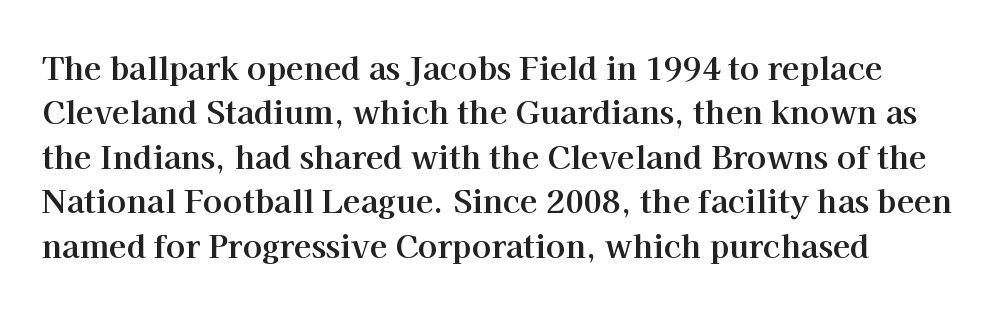
The block of text has a typical density, with ordinary space between rows. A roman cut, with each character standing at attention. Here the designer chose a conventional face with non-uniform glyph widths. The text was rendered using a seriffed face with decorative stroke endings. Plenty of ink on the page — the face is bold.
